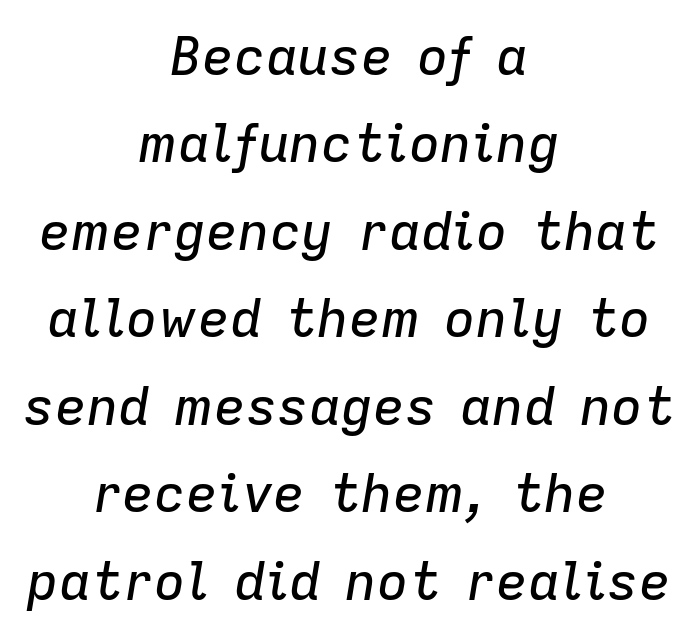
Q: Is the text italic (slanted)? A: Yes, it leans right by about 9 degrees.
Q: Is the text underlined? A: No.
Q: How is the paragraph aligned? A: Centered.
Q: Is the spacing between letters normal or unusually wide? A: Normal.
Q: Is the spacing between lines tight, normal or loose? A: Normal.
Q: Width (condensed, normal, or wide)? A: Normal.
Q: Stroke contrast? A: Low.
Q: x-height? A: Medium.
Q: Monospaced? A: No.
